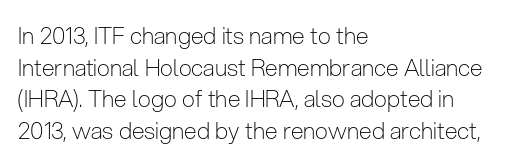
The image shows 23 px text type, upright; set left-aligned, normal line spacing (1.37x), normal letter spacing, not underlined.
